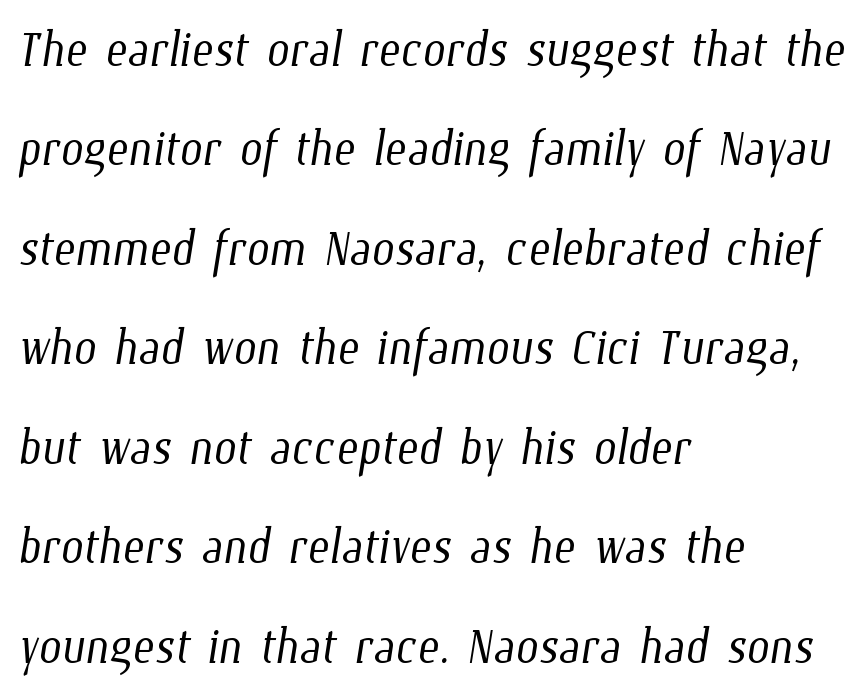
{"bold": "no", "weight": "light", "width": "condensed", "stroke_contrast": "low", "x_height": "medium", "monospaced": "no", "underline": "no", "align": "left", "line_spacing": "normal", "line_spacing_ratio": 1.53, "letter_spacing": "normal", "letter_spacing_em": 0.0, "glyph_px": 65}
